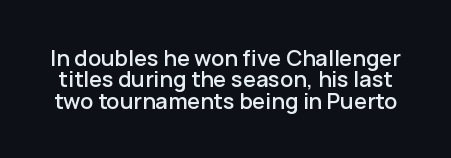
The image shows 22 px text type, upright; set tight line spacing (0.97x), normal letter spacing, not underlined.
